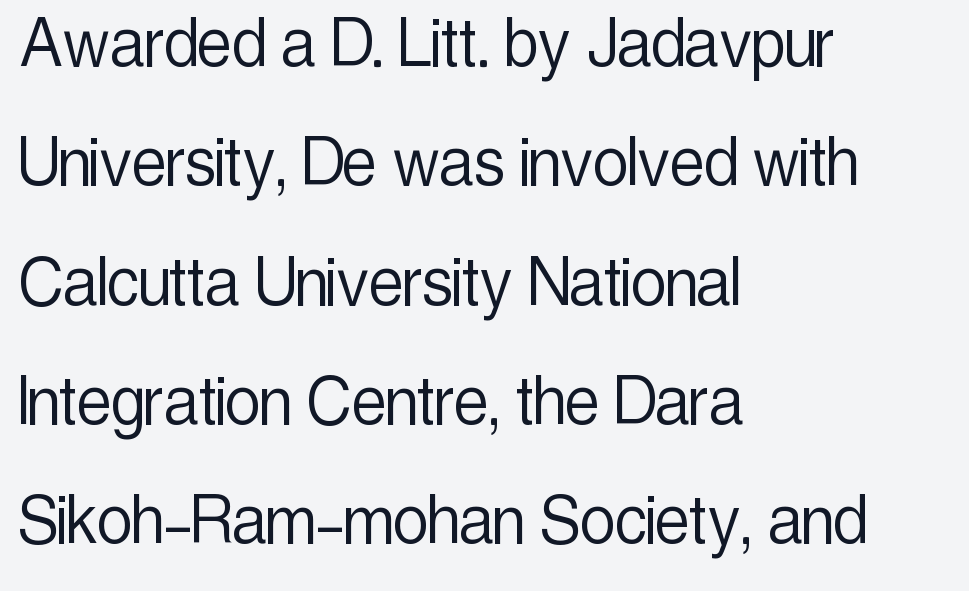
Q: Is the text bold? A: No.
Q: Is the text italic (slanted)? A: No, it is upright.
Q: Is the typeface a serif or a sans-serif typeface? A: Sans-serif.
Q: Is the text underlined? A: No.
Q: How is the paragraph aligned? A: Left-aligned.
Q: Is the spacing between letters normal or unusually wide? A: Normal.
Q: Is the spacing between lines tight, normal or loose? A: Normal.
Q: Width (condensed, normal, or wide)? A: Condensed.
Q: x-height? A: Medium.
Q: Monospaced? A: No.
